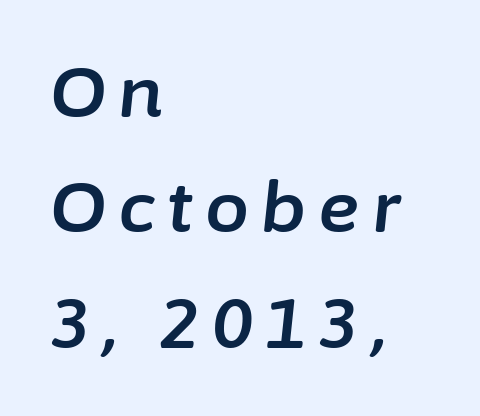
Varying glyph widths throughout — classic text-font behaviour. Characters are canted at an angle relative to the baseline's perpendicular. Casual observation: everything's shoved over to the left. Rows of type keep a routine distance in the vertical direction.
